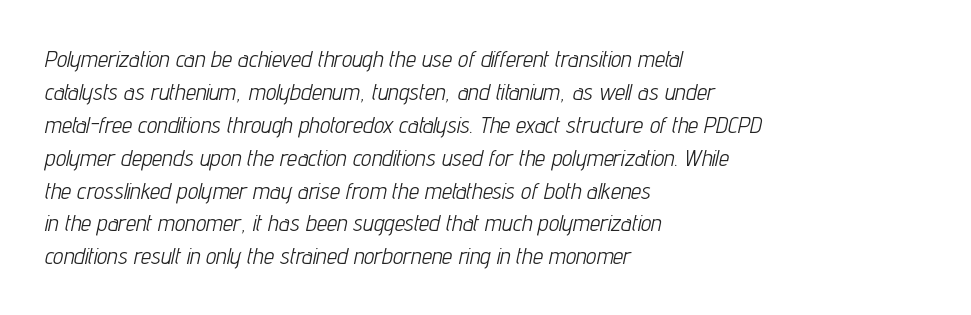
The image shows 23 px text type, italic (leaning right); set left-aligned, normal line spacing (1.43x), normal letter spacing, not underlined.
